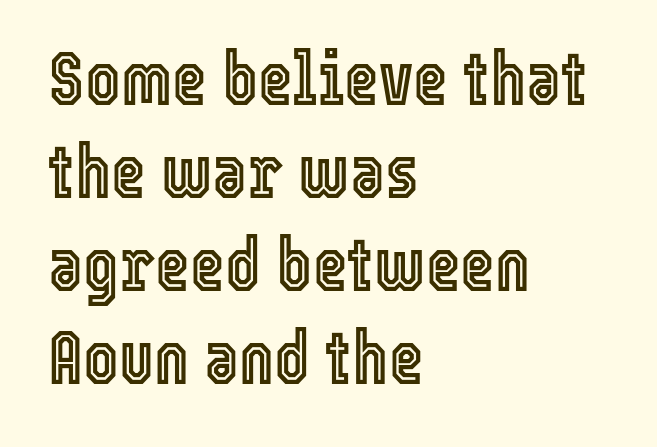
The lettering holds an erect, upright posture throughout. The rendering anchors every line to the left-hand side. Descenders are the only things crossing below the line. Does extra space separate the letters? No, they use regular spacing. The face used here is proportionally spaced, like ordinary book or web type.
